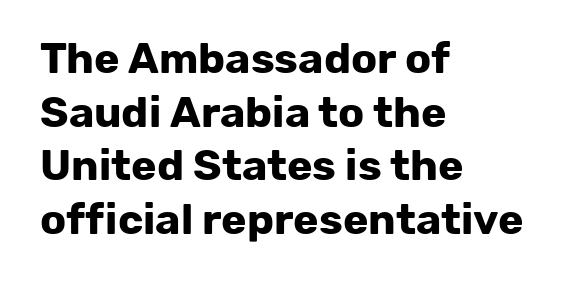
{"serif": "no", "italic": "no", "bold": "yes", "weight": "bold", "width": "normal", "stroke_contrast": "low", "x_height": "medium", "monospaced": "no", "underline": "no", "align": "left", "line_spacing": "normal", "line_spacing_ratio": 1.25, "letter_spacing": "normal", "letter_spacing_em": 0.0, "glyph_px": 43}
